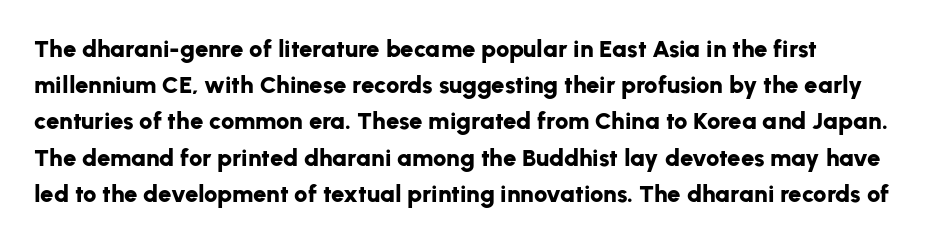
{"italic": "no", "bold": "yes", "underline": "no", "line_spacing": "normal", "line_spacing_ratio": 1.51, "letter_spacing": "normal", "letter_spacing_em": 0.0, "glyph_px": 24}
